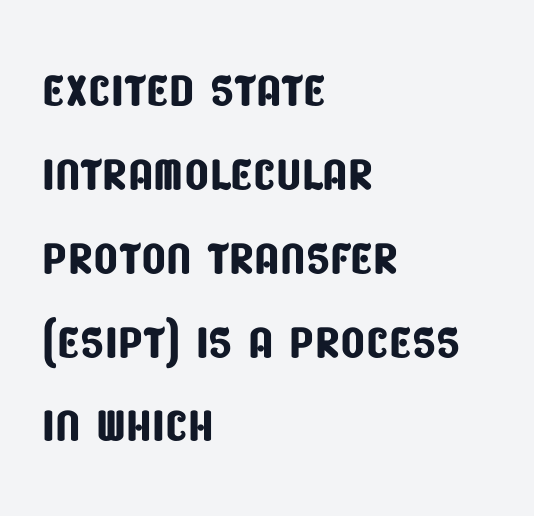
Q: Is the typeface a serif or a sans-serif typeface? A: Sans-serif.
Q: Is the text underlined? A: No.
Q: How is the paragraph aligned? A: Left-aligned.
Q: Is the spacing between letters normal or unusually wide? A: Normal.
Q: Is the spacing between lines tight, normal or loose? A: Normal.
Q: Width (condensed, normal, or wide)? A: Condensed.
Q: Stroke contrast? A: Low.
Q: x-height? A: Large.
Q: Monospaced? A: No.
